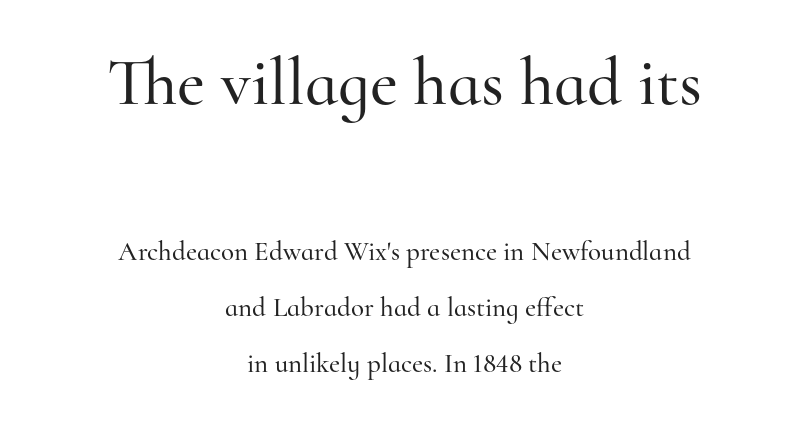
Q: Is the text italic (slanted)? A: No, it is upright.
Q: Is the typeface a serif or a sans-serif typeface? A: Serif.
Q: Is the text underlined? A: No.
Q: How is the paragraph aligned? A: Centered.
Q: Is the spacing between letters normal or unusually wide? A: Normal.
Q: Is the spacing between lines tight, normal or loose? A: Loose.
Q: Which block of text is set in a larger size, the first (top) or the second (bottom)? A: The first (top) one.
Q: Width (condensed, normal, or wide)? A: Normal.
Q: Stroke contrast? A: High.
Q: x-height? A: Small.
Q: Monospaced? A: No.
